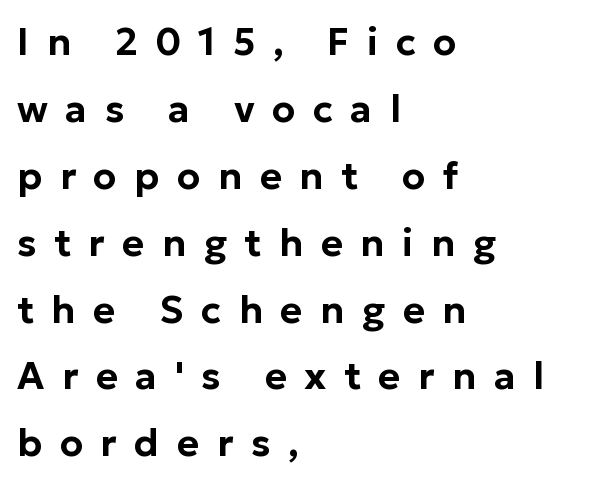
This rendering features lettering with no underline. The rag falls on the right side of this text block. You could only call the tracking loose — the letters float apart. Varying glyph widths throughout — classic text-font behaviour. The lettering holds an erect, upright posture throughout.
